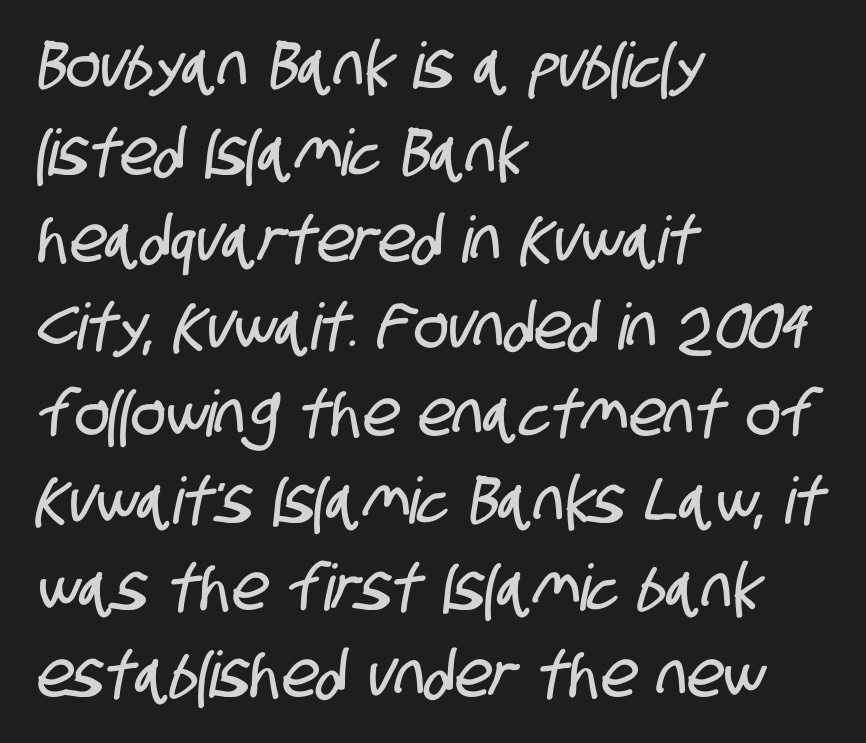
{"serif": "no", "width": "condensed", "stroke_contrast": "low", "x_height": "large", "monospaced": "no", "underline": "no", "align": "left", "line_spacing": "normal", "line_spacing_ratio": 1.36, "letter_spacing": "normal", "letter_spacing_em": 0.0, "glyph_px": 64}
